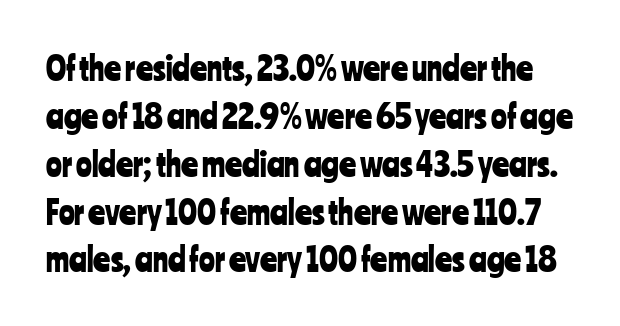
{"serif": "no", "italic": "no", "width": "condensed", "stroke_contrast": "low", "x_height": "medium", "monospaced": "no", "underline": "no", "line_spacing": "normal", "line_spacing_ratio": 1.45, "letter_spacing": "normal", "letter_spacing_em": 0.0, "glyph_px": 33}
